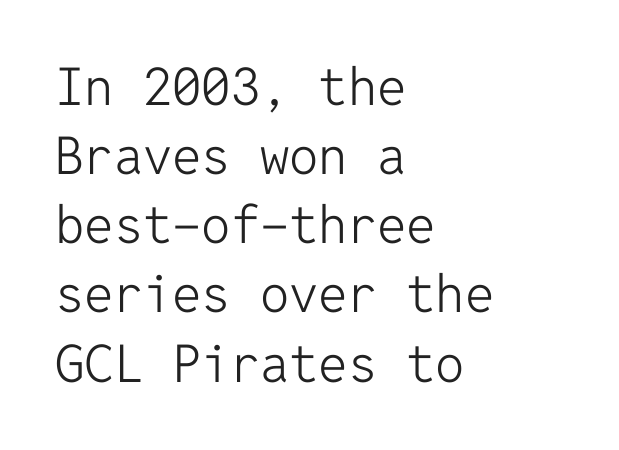
Is the letter spacing exaggerated? No — it looks like the ordinary default. This is the regular roman posture of the typeface. The ragged edge is on the right, which tells us the setting is flush left. Font category for this specimen: sans-serif. Is the stroke heavy? The answer is a plain regular-or-lighter.
